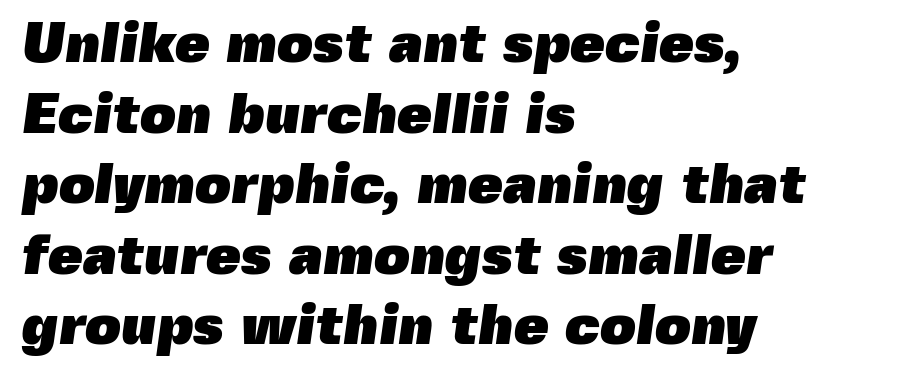
These lines are rendered in a variable-pitch font. Here the glyphs are tracked normally, forming tight word shapes. The sample has been set heavy, in full bold. All the whitespace from short lines collects on the right.
